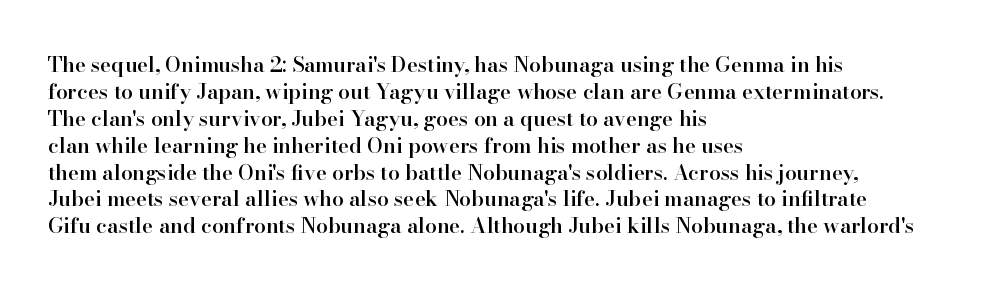
{"italic": "no", "bold": "semi", "underline": "no", "align": "left", "line_spacing": "normal", "line_spacing_ratio": 1.28, "letter_spacing": "normal", "letter_spacing_em": 0.0, "glyph_px": 21}
